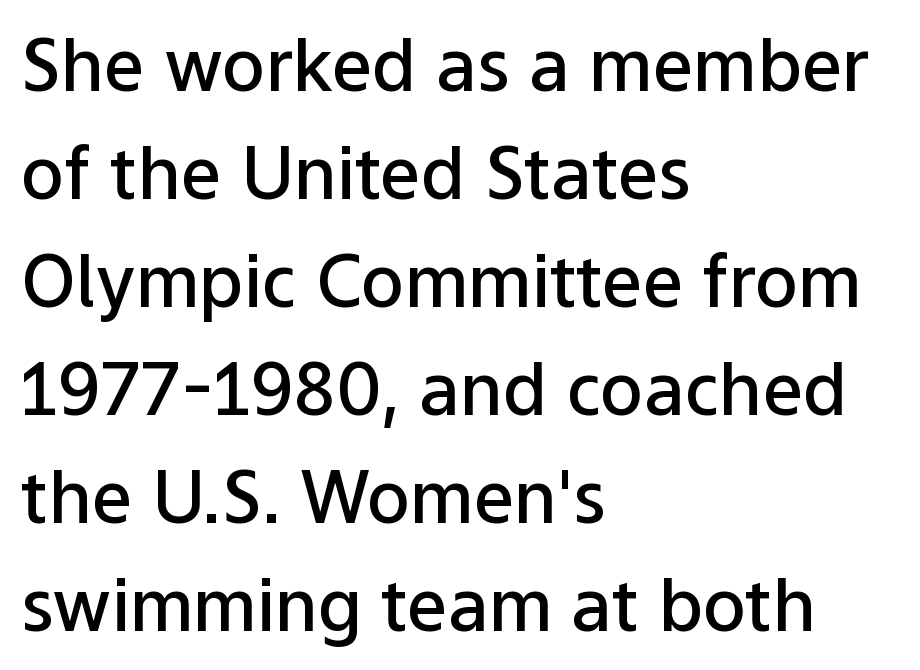
Does the weight exceed regular? Yes, but only to semibold. All the whitespace from short lines collects on the right. Is the letter spacing exaggerated? No — it looks like the ordinary default. The rendering uses a moderate line-height, typical for paragraphs. Nope, not italic — everything's standing straight.
